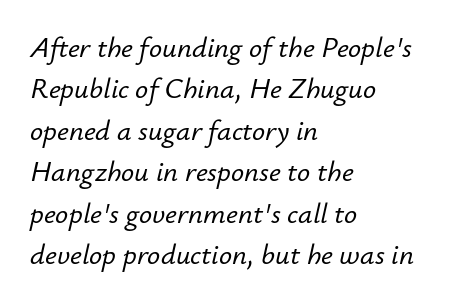
The zone under the glyphs is completely vacant. The passage shown leans; its letterforms are oblique. Leftover space on each line is placed entirely after the last word. Summary of vertical rhythm: regular, with standard interline spacing. Nothing unusual about the tracking: characters are spaced as the font intends.
